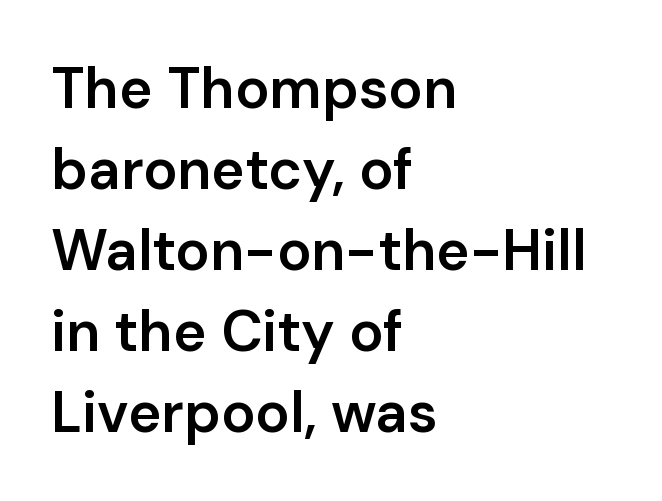
The image shows 57 px semibold sans-serif type, upright; set left-aligned, normal line spacing (1.42x), normal letter spacing, not underlined; low stroke contrast and a medium x-height.
